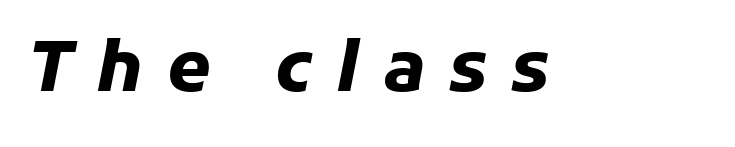
These lines are rendered in a variable-pitch font. As a designer I'd log this as weight 700, bold. Every character sits at an angle, as italics do. Glance below the letters and you will spot only blank space.
